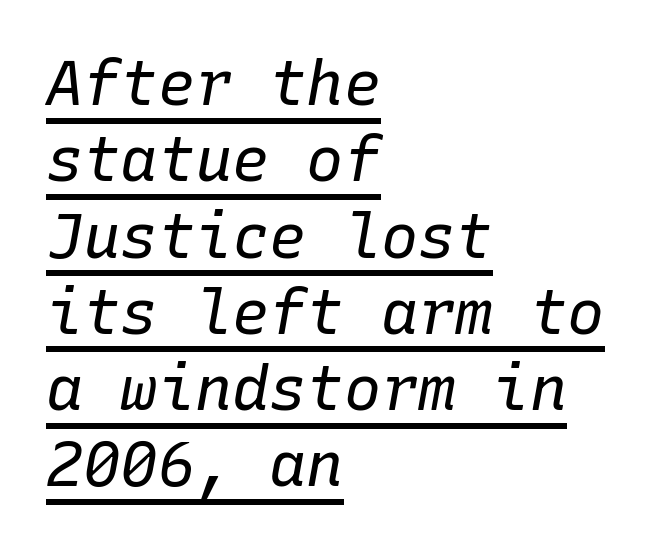
{"italic": "yes", "lean": "right", "slant_degrees": 10, "bold": "no", "weight": "regular", "width": "normal", "stroke_contrast": "low", "x_height": "medium", "monospaced": "yes", "underline": "yes", "align": "left", "line_spacing_ratio": 1.23, "letter_spacing": "normal", "letter_spacing_em": 0.0, "glyph_px": 62}
